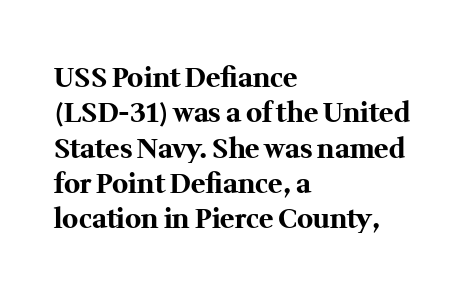
{"italic": "no", "bold": "yes", "underline": "no", "align": "left", "line_spacing": "normal", "line_spacing_ratio": 1.31, "letter_spacing": "normal", "letter_spacing_em": 0.0, "glyph_px": 27}
